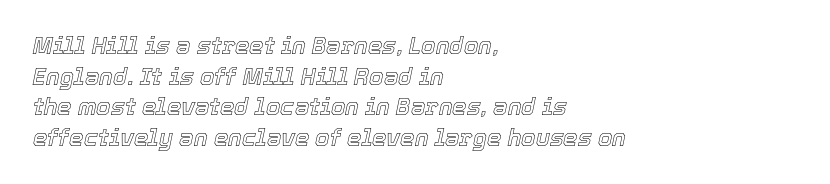
Q: Is the text italic (slanted)? A: Yes, it leans right by about 12 degrees.
Q: Is the text underlined? A: No.
Q: How is the paragraph aligned? A: Left-aligned.
Q: Is the spacing between letters normal or unusually wide? A: Normal.
Q: Is the spacing between lines tight, normal or loose? A: Normal.
